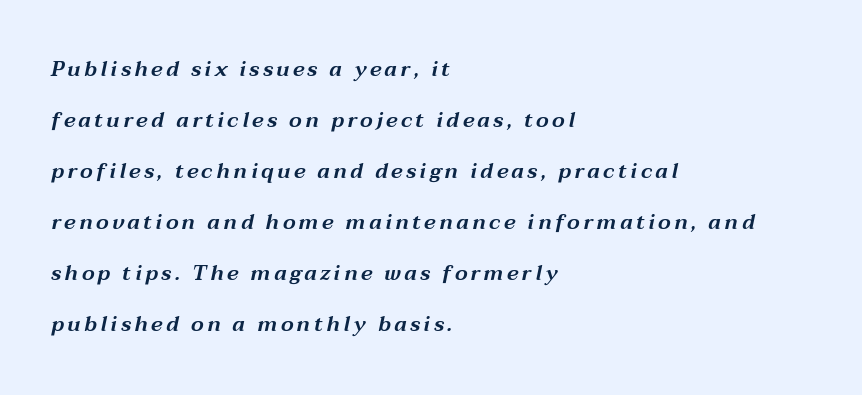
The image shows 21 px text type, italic (leaning right); set left-aligned, loose line spacing (2.43x), not underlined.
